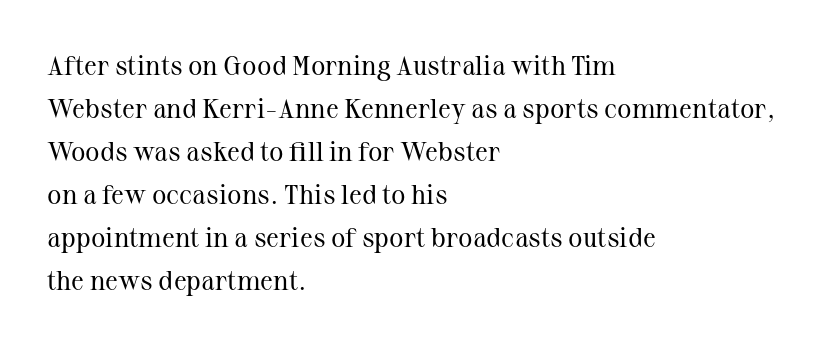
The image shows 27 px text type, upright; set left-aligned, normal line spacing (1.59x), normal letter spacing, not underlined.
